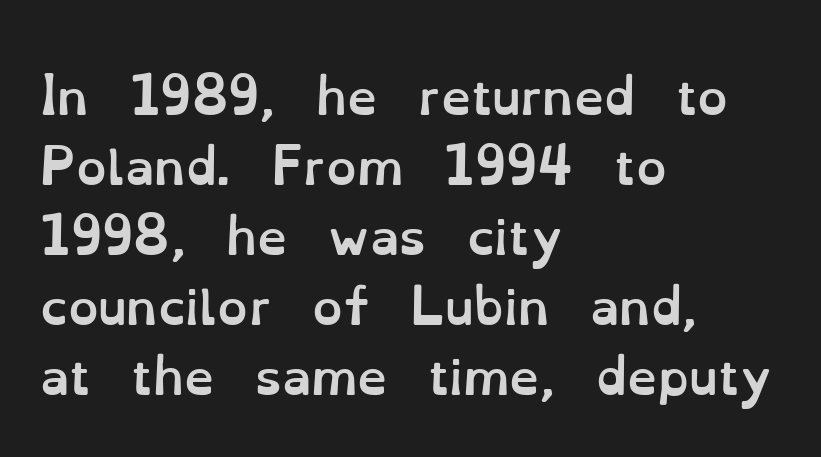
{"italic": "no", "bold": "yes", "weight": "semibold", "width": "normal", "stroke_contrast": "low", "x_height": "small", "monospaced": "no", "underline": "no", "align": "left", "line_spacing": "normal", "line_spacing_ratio": 1.46, "letter_spacing": "normal", "letter_spacing_em": 0.0, "glyph_px": 48}
